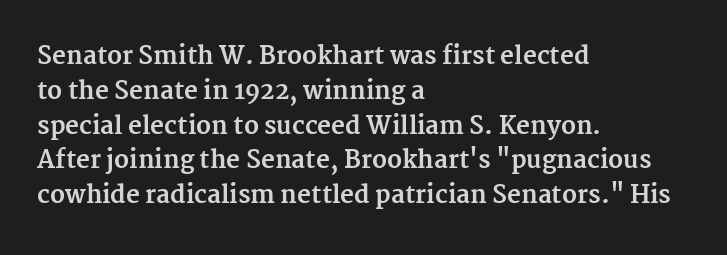
Q: Is the text bold? A: Yes.
Q: Is the text italic (slanted)? A: No, it is upright.
Q: Is the text underlined? A: No.
Q: How is the paragraph aligned? A: Left-aligned.
Q: Is the spacing between letters normal or unusually wide? A: Normal.
Q: Is the spacing between lines tight, normal or loose? A: Normal.
